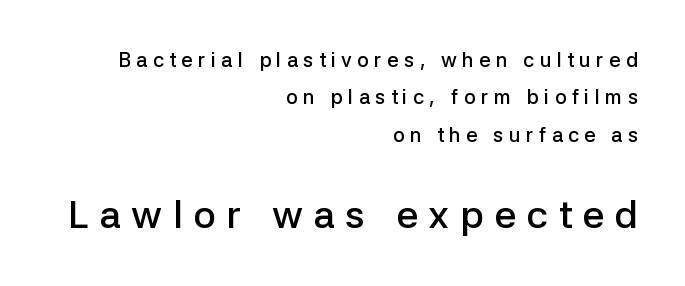
{"serif": "no", "italic": "no", "bold": "semi", "weight": "semibold", "width": "normal", "stroke_contrast": "low", "x_height": "medium", "monospaced": "no", "underline": "no", "align": "right", "line_spacing_ratio": 1.87, "letter_spacing": "wide", "letter_spacing_em": 0.27, "larger_block": "second", "size_ratio": 1.95, "glyph_px": 39}
